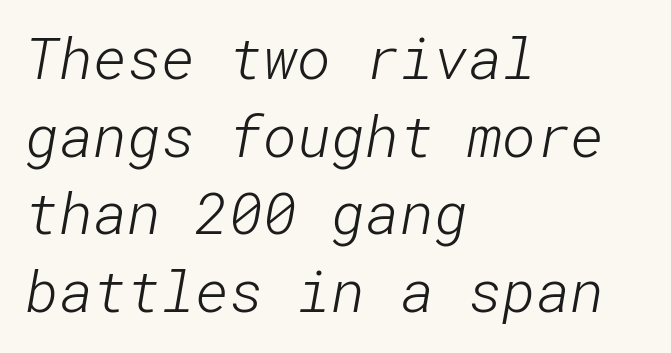
Q: Is the text bold? A: No.
Q: Is the typeface a serif or a sans-serif typeface? A: Sans-serif.
Q: Is the text underlined? A: No.
Q: How is the paragraph aligned? A: Left-aligned.
Q: Is the spacing between letters normal or unusually wide? A: Normal.
Q: Is the spacing between lines tight, normal or loose? A: Normal.
Q: Width (condensed, normal, or wide)? A: Normal.
Q: Stroke contrast? A: Low.
Q: x-height? A: Medium.
